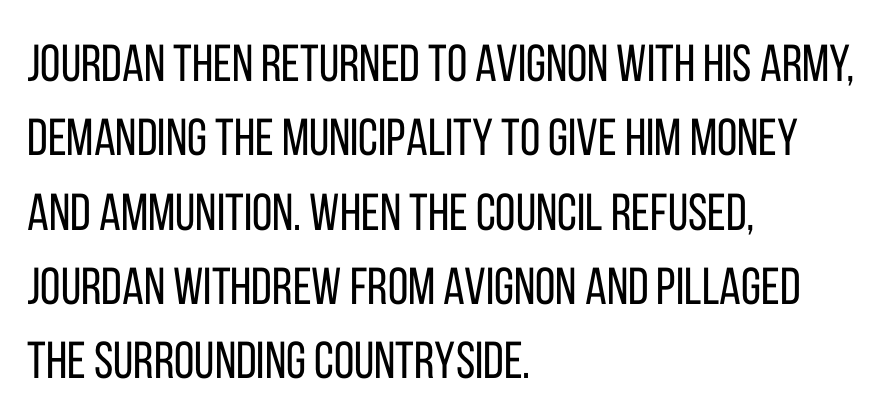
{"serif": "no", "italic": "no", "bold": "no", "weight": "regular", "width": "condensed", "stroke_contrast": "low", "x_height": "large", "monospaced": "no", "underline": "no", "align": "left", "line_spacing": "normal", "line_spacing_ratio": 1.43, "letter_spacing": "normal", "letter_spacing_em": 0.0, "glyph_px": 52}
